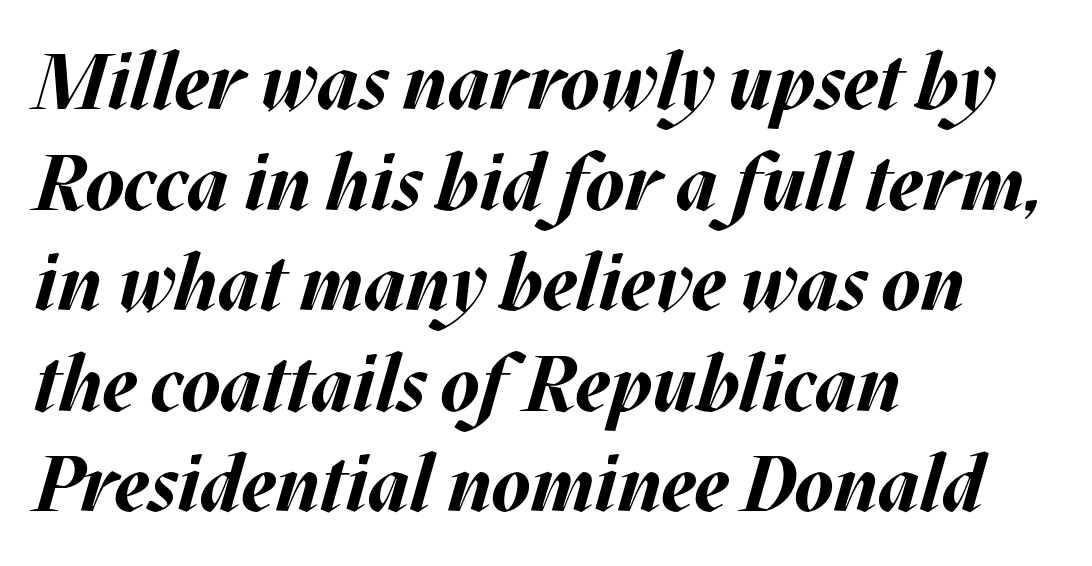
The image shows 78 px bold type, italic (leaning right); set left-aligned, normal line spacing (1.29x), normal letter spacing, not underlined; medium stroke contrast and a large x-height.
